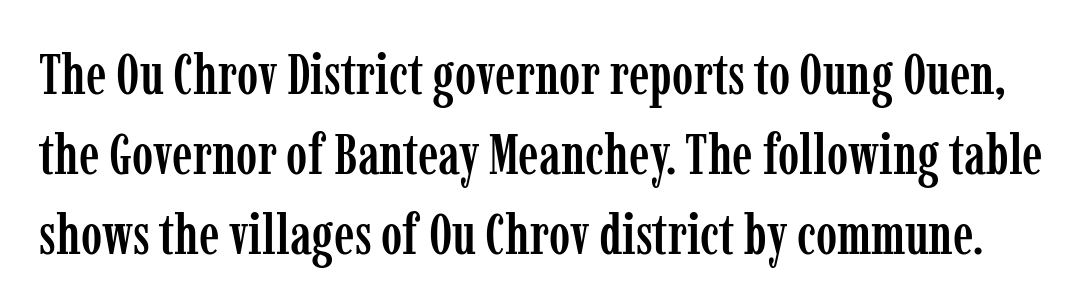
Does the lettering tilt? It doesn't — this is upright. Inter-character spacing is left at the font's built-in metrics. Character widths vary here, with narrow letters taking less room than wide ones. Lines of text with bare space underneath.
